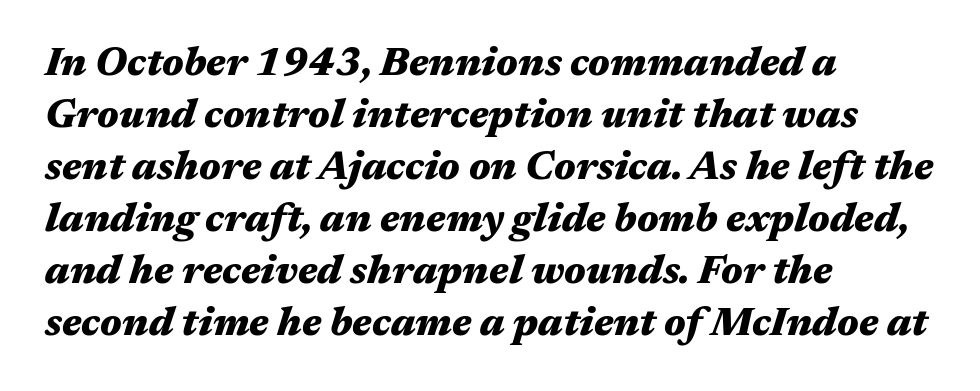
Q: Is the text bold? A: Yes.
Q: Is the text italic (slanted)? A: Yes, it leans right by about 17 degrees.
Q: Is the text underlined? A: No.
Q: How is the paragraph aligned? A: Left-aligned.
Q: Is the spacing between letters normal or unusually wide? A: Normal.
Q: Is the spacing between lines tight, normal or loose? A: Normal.
Q: Width (condensed, normal, or wide)? A: Wide.
Q: Stroke contrast? A: Medium.
Q: x-height? A: Medium.
Q: Monospaced? A: No.
